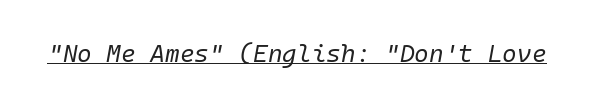
The image shows 25 px text type, italic (leaning right); set normal letter spacing, underlined.
